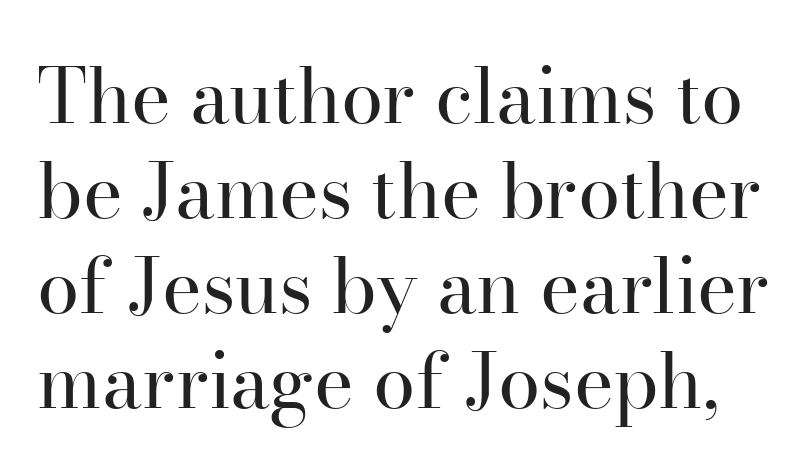
Varying glyph widths throughout — classic text-font behaviour. Heft: none added — not bold. Only glyphs here, with clear space below each row. Leading matches the norm, producing a regular column.
